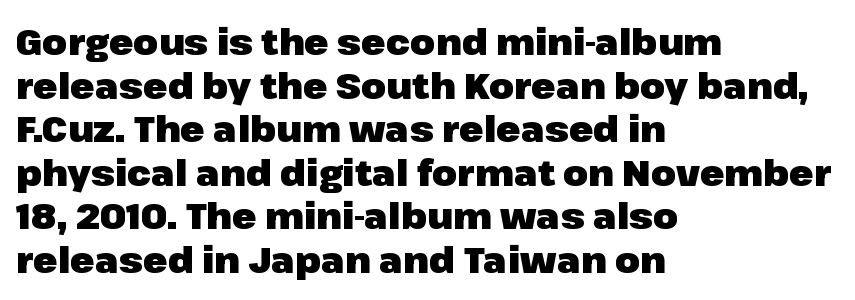
Q: Is the text bold? A: Yes.
Q: Is the text italic (slanted)? A: No, it is upright.
Q: Is the typeface a serif or a sans-serif typeface? A: Sans-serif.
Q: Is the text underlined? A: No.
Q: How is the paragraph aligned? A: Left-aligned.
Q: Is the spacing between letters normal or unusually wide? A: Normal.
Q: Width (condensed, normal, or wide)? A: Normal.
Q: Stroke contrast? A: Low.
Q: x-height? A: Medium.
Q: Monospaced? A: No.
